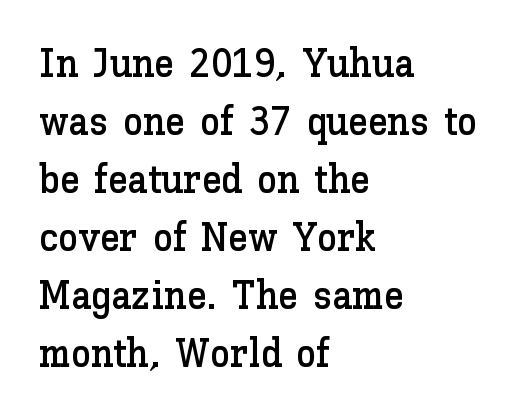
Q: Is the text italic (slanted)? A: No, it is upright.
Q: Is the text underlined? A: No.
Q: How is the paragraph aligned? A: Left-aligned.
Q: Is the spacing between letters normal or unusually wide? A: Normal.
Q: Is the spacing between lines tight, normal or loose? A: Normal.
Q: Width (condensed, normal, or wide)? A: Normal.
Q: Stroke contrast? A: Low.
Q: x-height? A: Medium.
Q: Monospaced? A: No.
